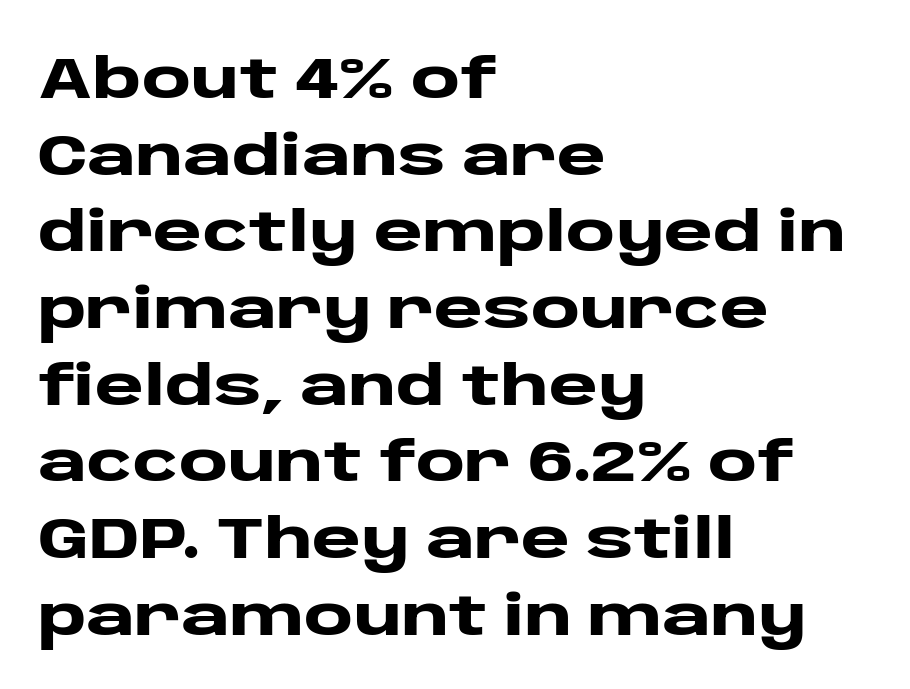
Q: Is the text bold? A: Yes.
Q: Is the text italic (slanted)? A: No, it is upright.
Q: Is the typeface a serif or a sans-serif typeface? A: Sans-serif.
Q: Is the text underlined? A: No.
Q: How is the paragraph aligned? A: Left-aligned.
Q: Is the spacing between letters normal or unusually wide? A: Normal.
Q: Is the spacing between lines tight, normal or loose? A: Normal.
Q: Width (condensed, normal, or wide)? A: Wide.
Q: Stroke contrast? A: Low.
Q: x-height? A: Large.
Q: Monospaced? A: No.
